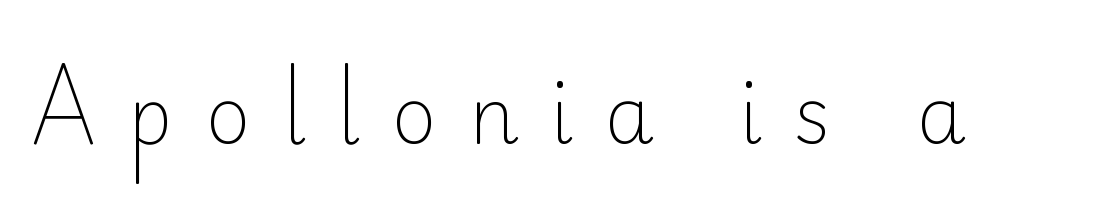
Q: Is the text bold? A: No.
Q: Is the text italic (slanted)? A: No, it is upright.
Q: Is the typeface a serif or a sans-serif typeface? A: Sans-serif.
Q: Is the text underlined? A: No.
Q: Is the spacing between letters normal or unusually wide? A: Unusually wide.
Q: Width (condensed, normal, or wide)? A: Normal.
Q: Stroke contrast? A: Low.
Q: x-height? A: Small.
Q: Monospaced? A: No.
